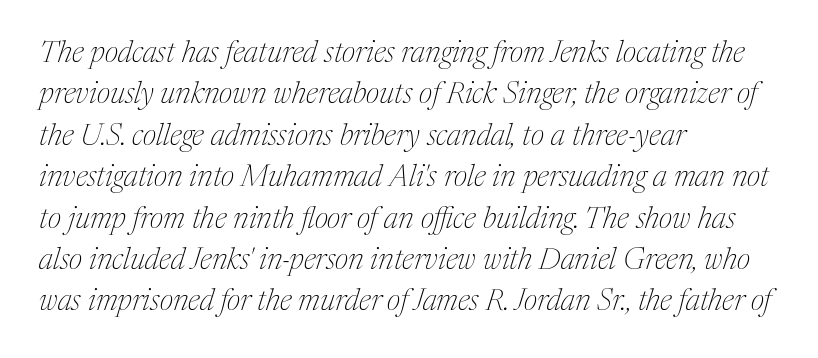
The image shows 30 px thin serif type, italic (leaning right); set left-aligned, normal line spacing (1.38x), normal letter spacing, not underlined; medium stroke contrast and a medium x-height.
